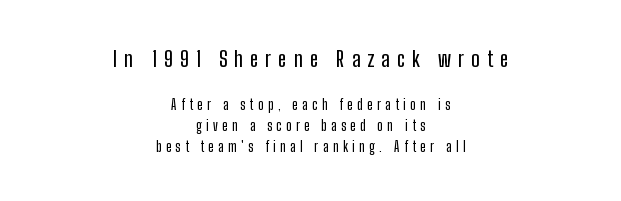
Is there any slant? The stems are plumb. The space directly below the letters is spotless. Which of the two is more prominent by size? The first, at the top. These lines are centered, leaving both edges ragged.
